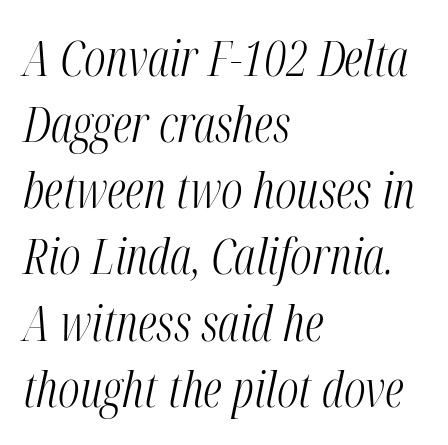
{"italic": "yes", "lean": "right", "slant_degrees": 12, "bold": "no", "weight": "light", "width": "condensed", "stroke_contrast": "medium", "x_height": "medium", "monospaced": "no", "underline": "no", "align": "left", "line_spacing": "normal", "line_spacing_ratio": 1.35, "letter_spacing": "normal", "letter_spacing_em": 0.0, "glyph_px": 49}
